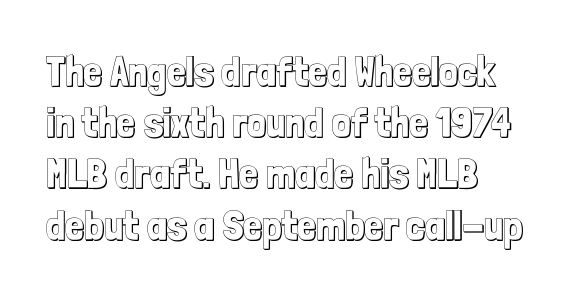
Q: Is the text italic (slanted)? A: No, it is upright.
Q: Is the text underlined? A: No.
Q: How is the paragraph aligned? A: Left-aligned.
Q: Is the spacing between letters normal or unusually wide? A: Normal.
Q: Width (condensed, normal, or wide)? A: Condensed.
Q: x-height? A: Medium.
Q: Monospaced? A: No.
